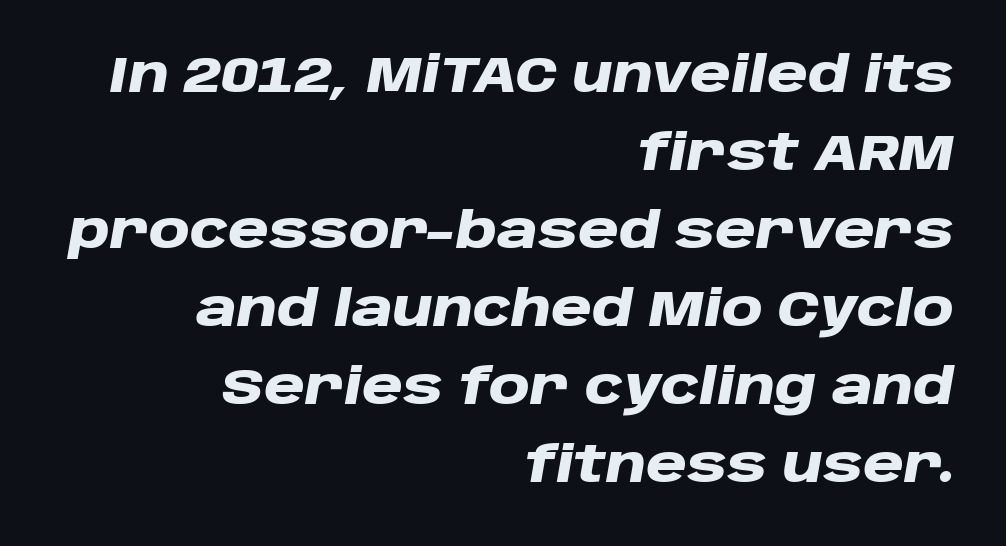
Successive baselines arrive at the customary interval. This sample has the flowing, uneven cadence of proportional lettering. No extra tracking has been applied to these lines. Nobody drew a line under any word here. Chunky letters — that's bold for sure.
